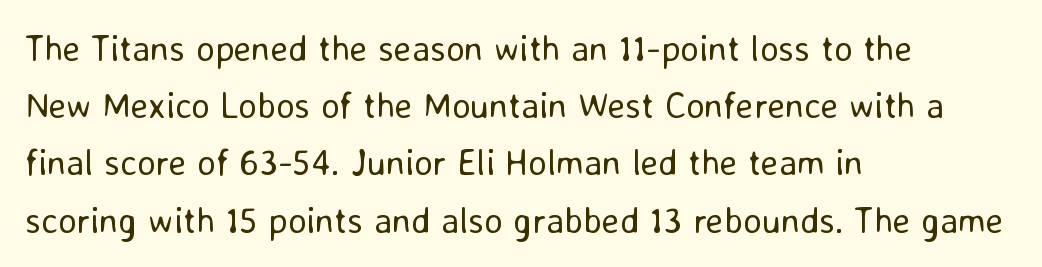
{"serif": "no", "italic": "no", "bold": "no", "weight": "regular", "width": "normal", "stroke_contrast": "low", "x_height": "medium", "monospaced": "no", "underline": "no", "align": "left", "line_spacing": "normal", "line_spacing_ratio": 1.59, "letter_spacing": "normal", "letter_spacing_em": 0.0, "glyph_px": 36}
